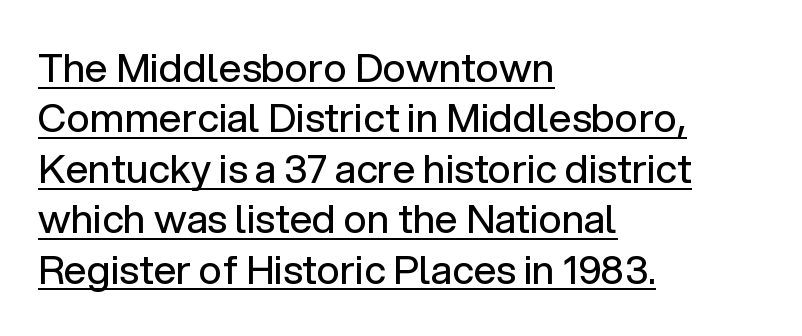
{"serif": "no", "italic": "no", "bold": "no", "weight": "regular", "width": "normal", "stroke_contrast": "low", "x_height": "medium", "monospaced": "no", "underline": "yes", "align": "left", "line_spacing": "normal", "line_spacing_ratio": 1.26, "letter_spacing": "normal", "letter_spacing_em": 0.0, "glyph_px": 40}
